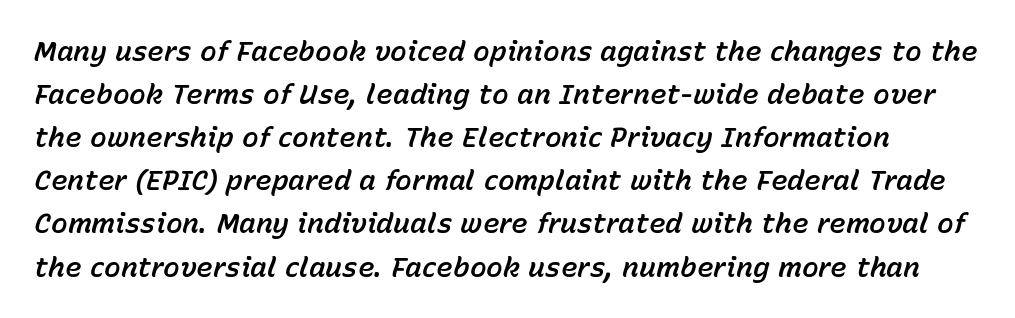
{"italic": "yes", "lean": "right", "slant_degrees": 15, "width": "normal", "stroke_contrast": "low", "x_height": "medium", "monospaced": "no", "underline": "no", "line_spacing": "normal", "line_spacing_ratio": 1.54, "letter_spacing": "normal", "letter_spacing_em": 0.0, "glyph_px": 28}
